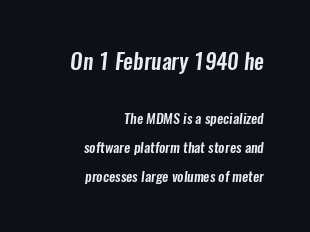
Q: Is the text underlined? A: No.
Q: How is the paragraph aligned? A: Right-aligned.
Q: Is the spacing between letters normal or unusually wide? A: Normal.
Q: Is the spacing between lines tight, normal or loose? A: Loose.
Q: Which block of text is set in a larger size, the first (top) or the second (bottom)? A: The first (top) one.
